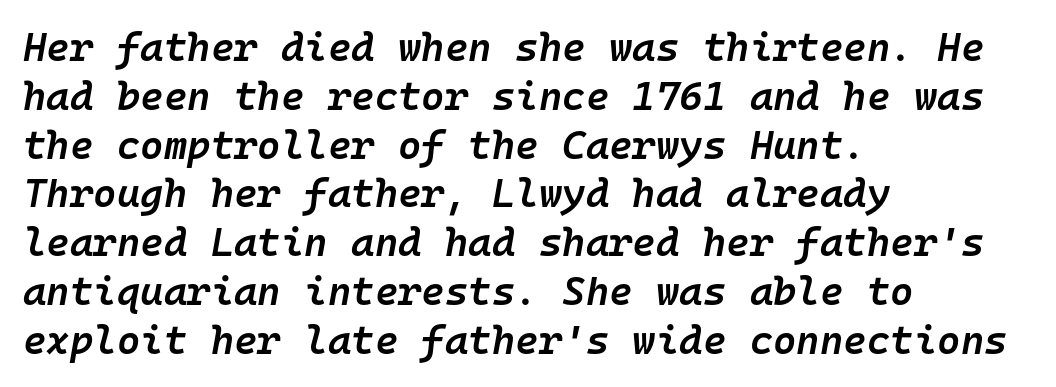
{"italic": "yes", "lean": "right", "slant_degrees": 10, "bold": "semi", "weight": "semibold", "width": "normal", "stroke_contrast": "low", "x_height": "medium", "monospaced": "yes", "underline": "no", "align": "left", "line_spacing_ratio": 1.22, "letter_spacing": "normal", "letter_spacing_em": 0.0, "glyph_px": 40}
